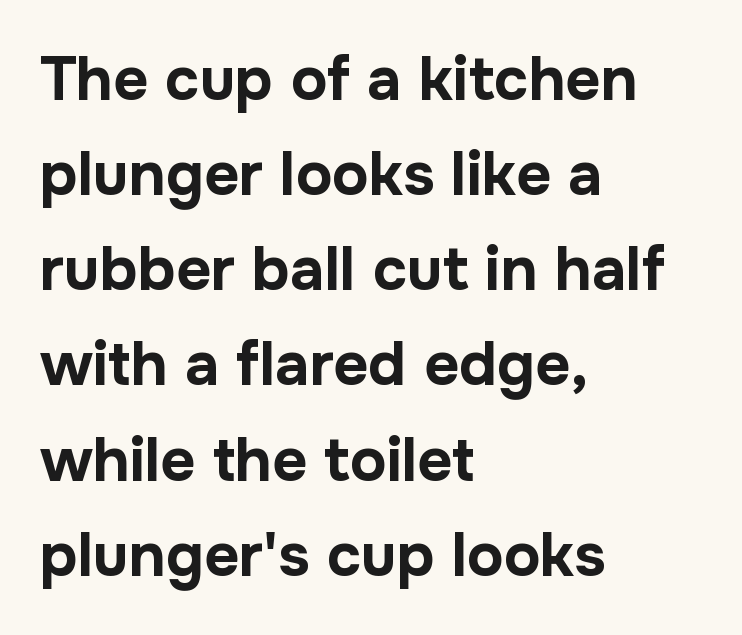
The face used here is proportionally spaced, like ordinary book or web type. How would I describe the line gaps? Plain and ordinary. Short note: letters normally spaced. These lines are composed in type without serifs. Designer's note — italics off, roman on.
